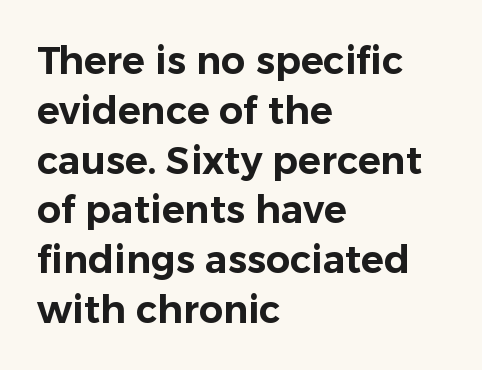
The image shows 38 px sans-serif type, upright; set left-aligned, normal line spacing (1.31x), normal letter spacing, not underlined; low stroke contrast and a medium x-height.
